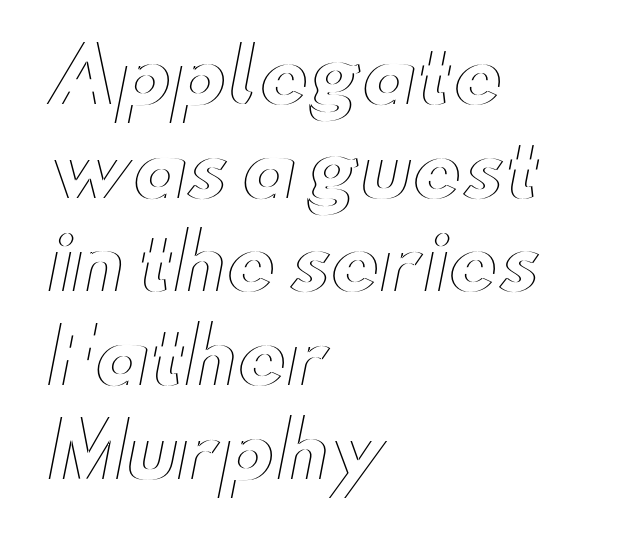
{"width": "wide", "x_height": "small", "monospaced": "no", "underline": "no", "align": "left", "line_spacing": "normal", "line_spacing_ratio": 1.25, "letter_spacing": "normal", "letter_spacing_em": 0.0, "glyph_px": 75}
